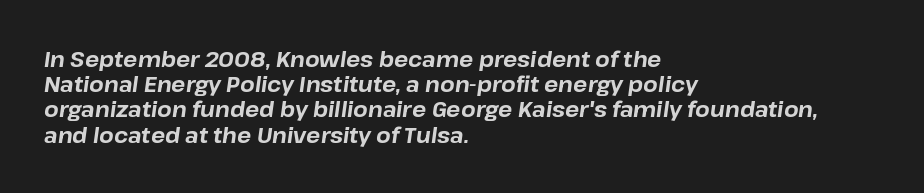
Q: Is the text bold? A: Yes.
Q: Is the text italic (slanted)? A: Yes, it leans right by about 8 degrees.
Q: Is the text underlined? A: No.
Q: How is the paragraph aligned? A: Left-aligned.
Q: Is the spacing between letters normal or unusually wide? A: Normal.
